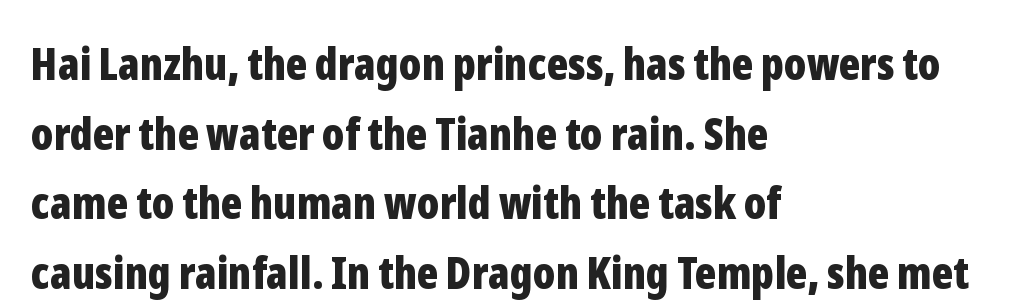
Posture: upright roman. Type without underlining. How heavy is the stroke? Heavy — this is a bold. Nothing unusual about the tracking: characters are spaced as the font intends. Which margin do the lines hug? The left one — the right edge is uneven.
